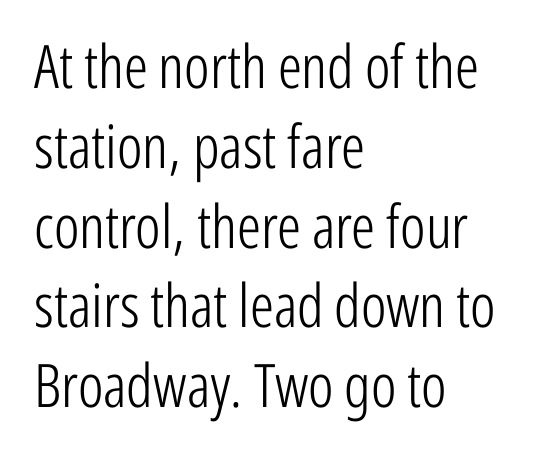
{"serif": "no", "italic": "no", "bold": "no", "weight": "light", "width": "condensed", "stroke_contrast": "low", "x_height": "medium", "monospaced": "no", "underline": "no", "align": "left", "line_spacing": "normal", "line_spacing_ratio": 1.33, "letter_spacing": "normal", "letter_spacing_em": 0.0, "glyph_px": 60}
